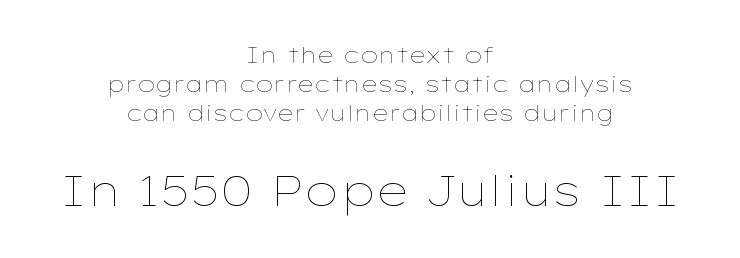
Q: Is the text bold? A: No.
Q: Is the text italic (slanted)? A: No, it is upright.
Q: Is the text underlined? A: No.
Q: How is the paragraph aligned? A: Centered.
Q: Is the spacing between letters normal or unusually wide? A: Normal.
Q: Is the spacing between lines tight, normal or loose? A: Normal.
Q: Which block of text is set in a larger size, the first (top) or the second (bottom)? A: The second (bottom) one.
Q: Width (condensed, normal, or wide)? A: Wide.
Q: Stroke contrast? A: Low.
Q: x-height? A: Medium.
Q: Monospaced? A: No.
